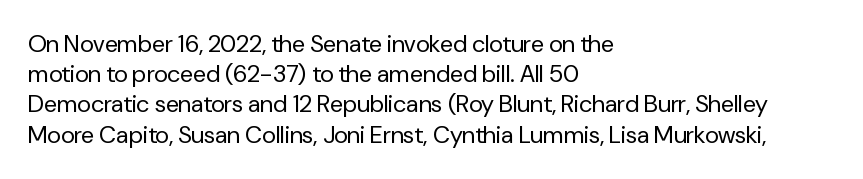
The image shows 24 px text type, upright; set left-aligned, normal line spacing (1.26x), normal letter spacing, not underlined.
